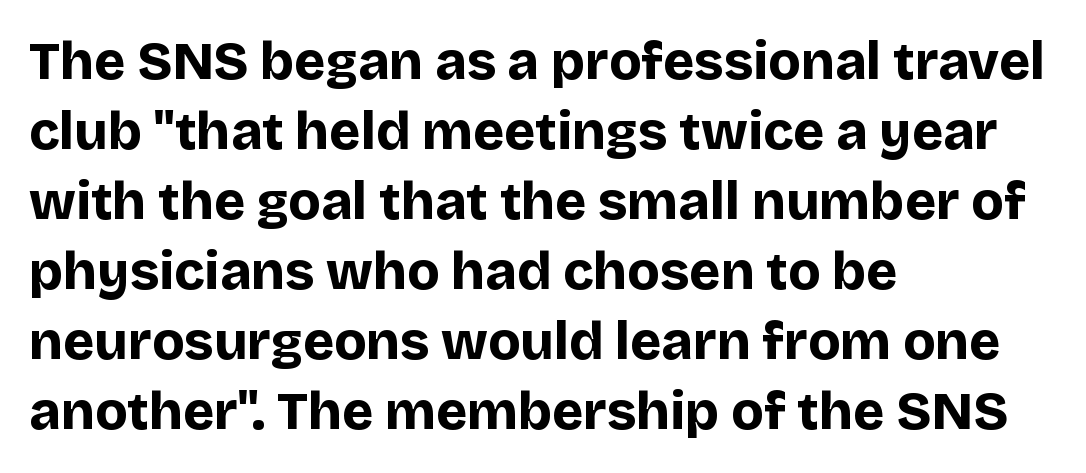
Q: Is the text bold? A: Yes.
Q: Is the text italic (slanted)? A: No, it is upright.
Q: Is the typeface a serif or a sans-serif typeface? A: Sans-serif.
Q: Is the text underlined? A: No.
Q: How is the paragraph aligned? A: Left-aligned.
Q: Is the spacing between letters normal or unusually wide? A: Normal.
Q: Is the spacing between lines tight, normal or loose? A: Normal.
Q: Width (condensed, normal, or wide)? A: Normal.
Q: Stroke contrast? A: Low.
Q: x-height? A: Large.
Q: Monospaced? A: No.
